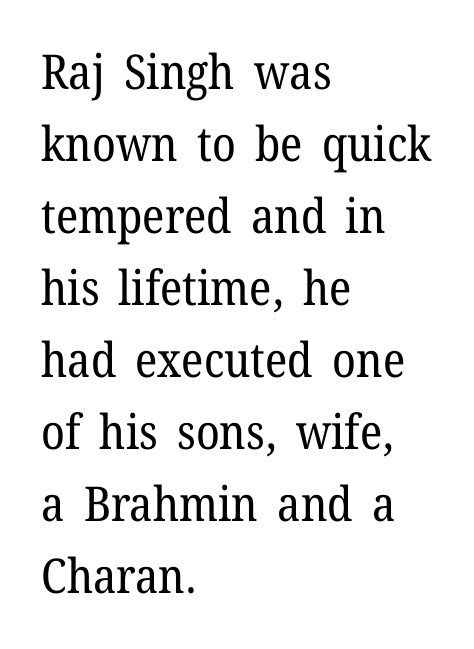
The typesetting does not lean heavy: it is not bold. The letters sit at their default tracking, neither squeezed nor spread. This block has exactly the height ordinary leading produces. Characters remain perfectly vertical along every line.
